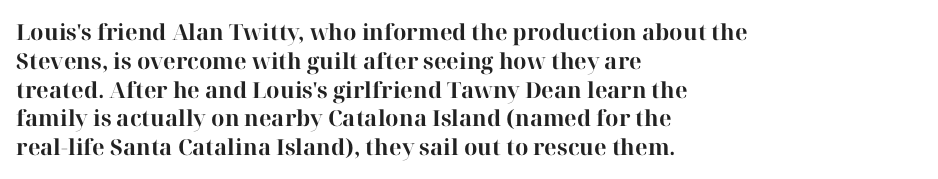
Q: Is the text bold? A: Yes.
Q: Is the text italic (slanted)? A: No, it is upright.
Q: Is the text underlined? A: No.
Q: How is the paragraph aligned? A: Left-aligned.
Q: Is the spacing between letters normal or unusually wide? A: Normal.
Q: Is the spacing between lines tight, normal or loose? A: Normal.
